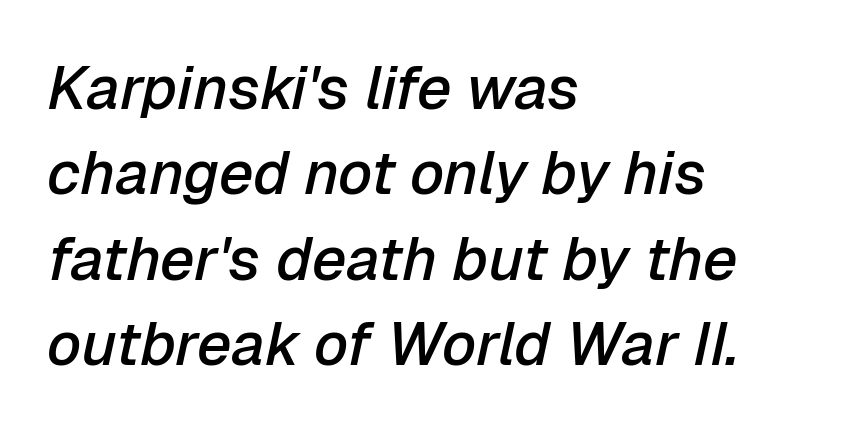
The image shows 61 px semibold type, italic (leaning right); set left-aligned, normal line spacing (1.4x), normal letter spacing, not underlined; low stroke contrast and a medium x-height.
